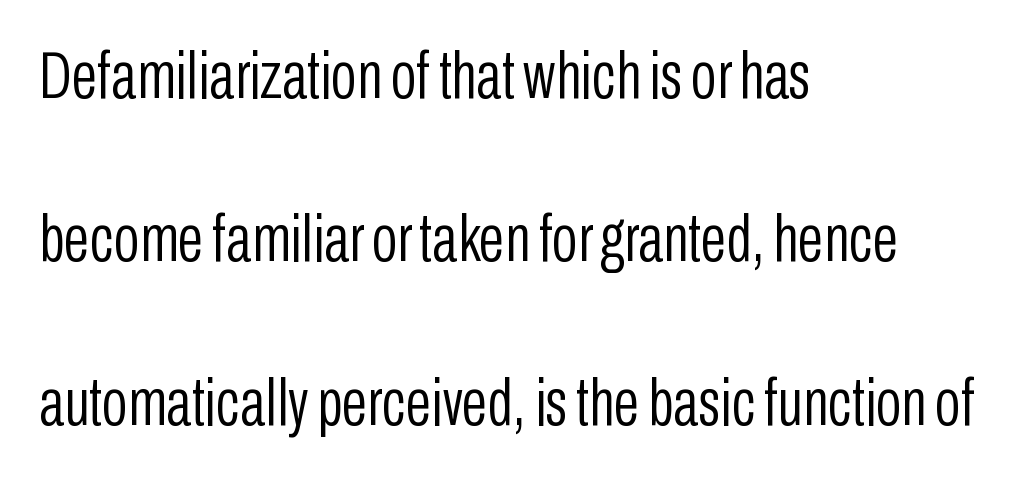
The image shows 67 px light, condensed sans-serif type, upright; set left-aligned, loose line spacing (2.44x), normal letter spacing, not underlined; low stroke contrast and a medium x-height.
